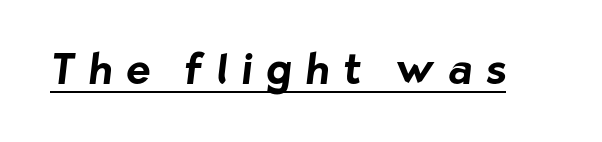
Set as a true bold cut, around the 700 mark. The passage shown is typed in a proportional face where columns would drift. Students, observe the line beneath the letters — that is underlining. What stands out about the letter spacing? Its width — letters are far apart.
